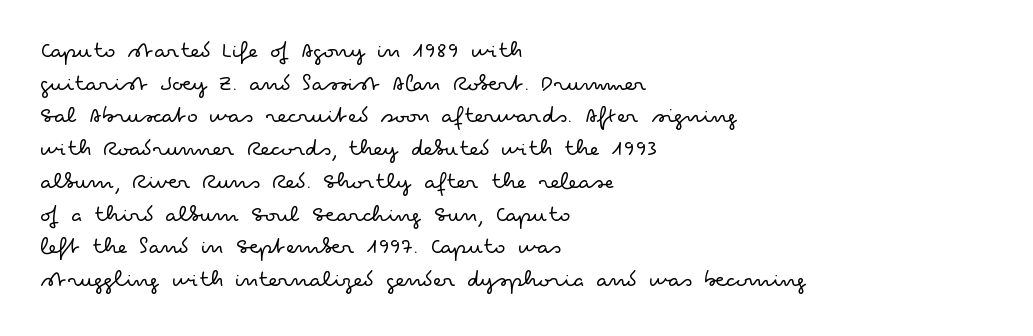
What's the leading like? Ordinary, nothing unusual. The passage shown has conventional tracking throughout. The typography opts for an upright posture over an oblique one. The passage is arranged the way most books set body copy — flush left.
